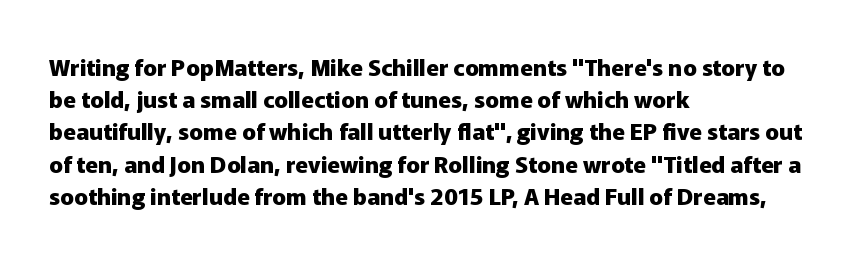
Teacher's note: observe the even left margin — that is flush-left alignment. Tracking here is standard; glyphs follow each other at the usual distance. Horizontal bands of white between lines are of average thickness. Is the type bold? Yes — the strokes are clearly thick and heavy. This is the regular roman posture of the typeface.
